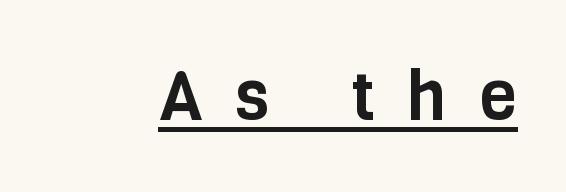
{"serif": "no", "italic": "no", "width": "condensed", "stroke_contrast": "low", "x_height": "large", "monospaced": "no", "underline": "yes", "letter_spacing": "wide", "letter_spacing_em": 0.47, "glyph_px": 69}
